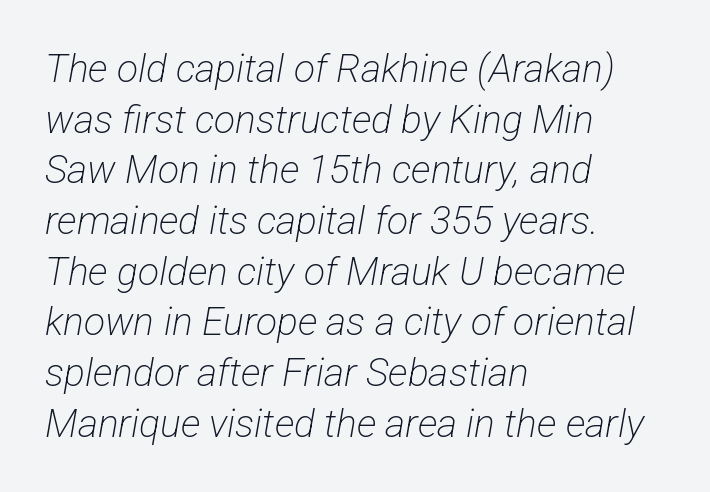
The lines in this sample share a left origin and differ only in where they stop. The string is rendered with underlining switched off. Whoever set this chose a conventional vertical rhythm. Think of a printed novel: that variable character pitch is what you see here. Weight class: somewhere from thin through regular.
